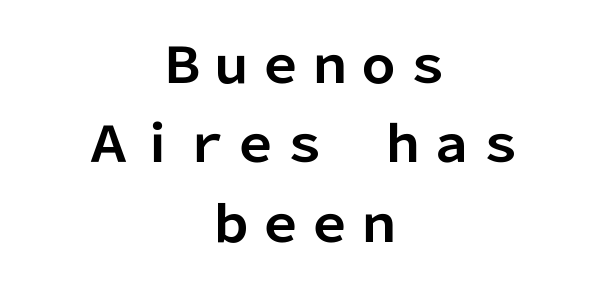
Q: Is the text bold? A: Yes.
Q: Is the text italic (slanted)? A: No, it is upright.
Q: Is the typeface a serif or a sans-serif typeface? A: Sans-serif.
Q: Is the text underlined? A: No.
Q: How is the paragraph aligned? A: Centered.
Q: Is the spacing between letters normal or unusually wide? A: Normal.
Q: Is the spacing between lines tight, normal or loose? A: Normal.
Q: Width (condensed, normal, or wide)? A: Normal.
Q: Stroke contrast? A: Low.
Q: x-height? A: Medium.
Q: Monospaced? A: No.
